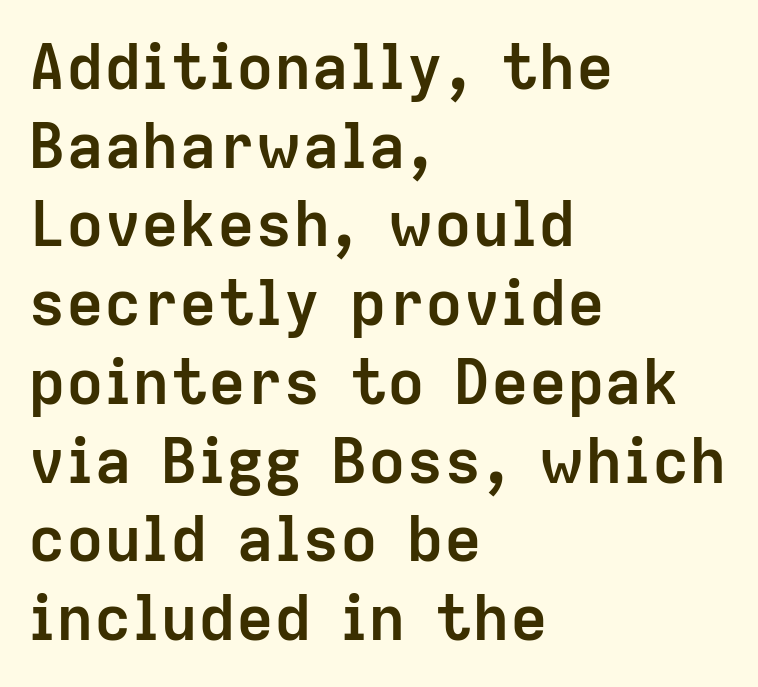
{"serif": "no", "italic": "no", "bold": "yes", "weight": "semibold", "width": "normal", "stroke_contrast": "low", "x_height": "medium", "monospaced": "no", "underline": "no", "align": "left", "line_spacing": "normal", "line_spacing_ratio": 1.25, "letter_spacing": "normal", "letter_spacing_em": 0.0, "glyph_px": 63}
